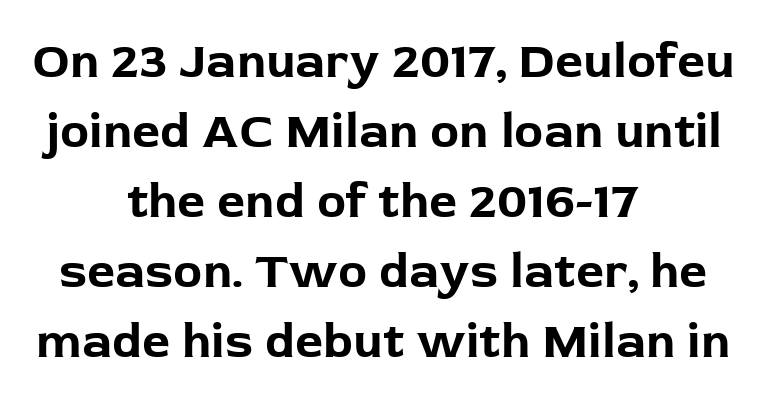
The image shows 49 px bold sans-serif type, upright; set centered, normal line spacing (1.43x), normal letter spacing, not underlined; low stroke contrast and a medium x-height.
